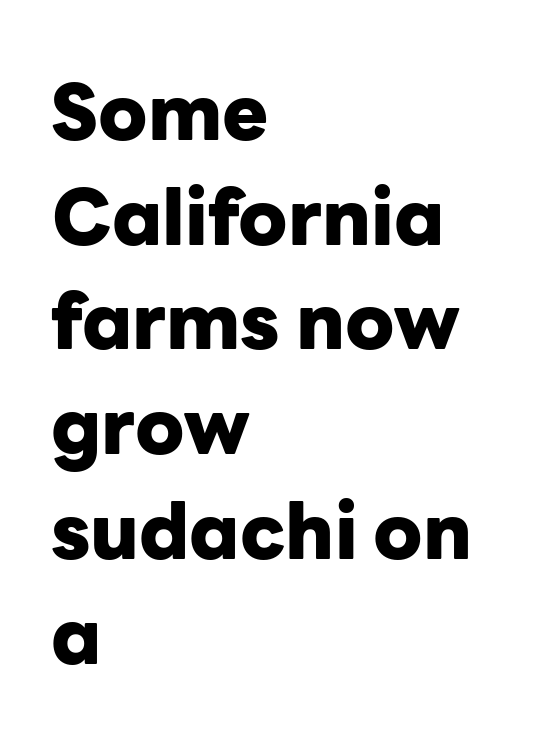
{"serif": "no", "italic": "no", "bold": "yes", "weight": "heavy", "width": "normal", "stroke_contrast": "low", "x_height": "medium", "monospaced": "no", "underline": "no", "align": "left", "line_spacing": "normal", "line_spacing_ratio": 1.36, "letter_spacing": "normal", "letter_spacing_em": 0.0, "glyph_px": 77}
